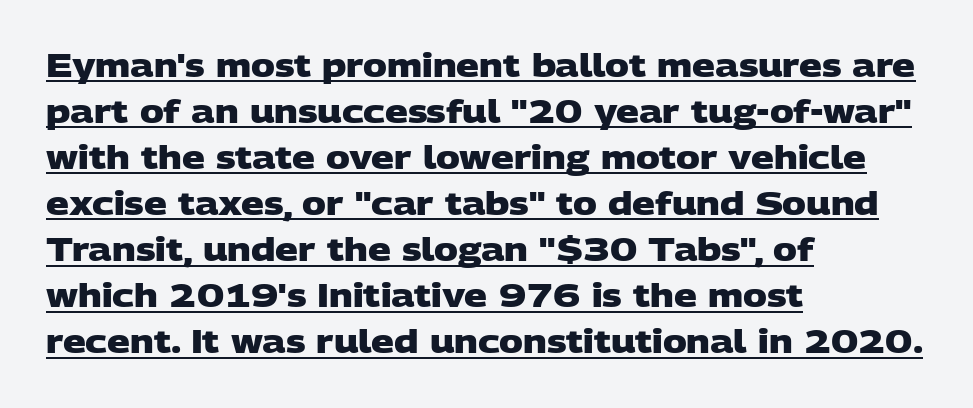
Q: Is the text bold? A: Yes.
Q: Is the typeface a serif or a sans-serif typeface? A: Sans-serif.
Q: Is the text underlined? A: Yes.
Q: How is the paragraph aligned? A: Left-aligned.
Q: Is the spacing between letters normal or unusually wide? A: Normal.
Q: Is the spacing between lines tight, normal or loose? A: Normal.
Q: Width (condensed, normal, or wide)? A: Wide.
Q: Stroke contrast? A: Low.
Q: x-height? A: Large.
Q: Monospaced? A: No.
